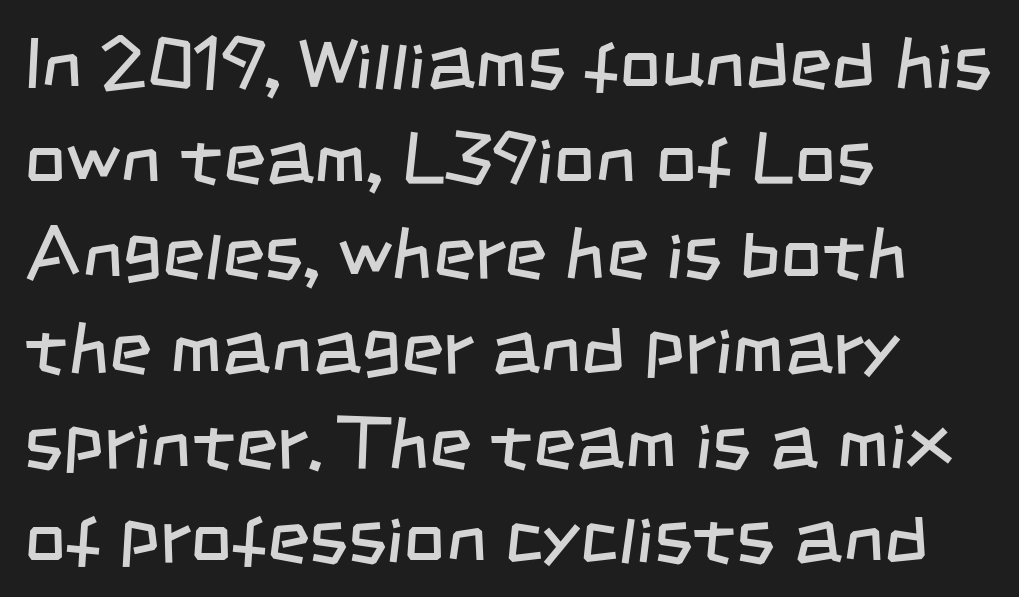
{"serif": "no", "bold": "no", "weight": "regular", "width": "condensed", "stroke_contrast": "low", "x_height": "large", "monospaced": "no", "underline": "no", "align": "left", "line_spacing": "normal", "line_spacing_ratio": 1.3, "letter_spacing": "normal", "letter_spacing_em": 0.0, "glyph_px": 73}
